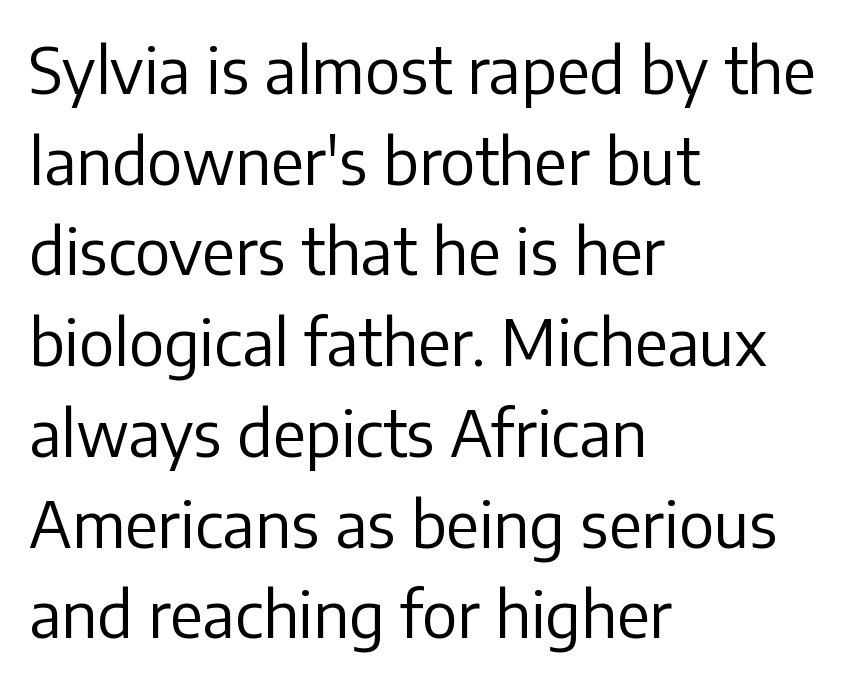
The image shows 63 px regular-weight sans-serif type, upright; set left-aligned, normal line spacing (1.44x), normal letter spacing, not underlined; low stroke contrast and a medium x-height.
